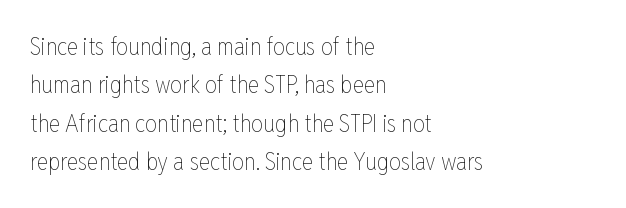
The image shows 24 px text type, upright; set left-aligned, normal line spacing (1.6x), normal letter spacing, not underlined.
